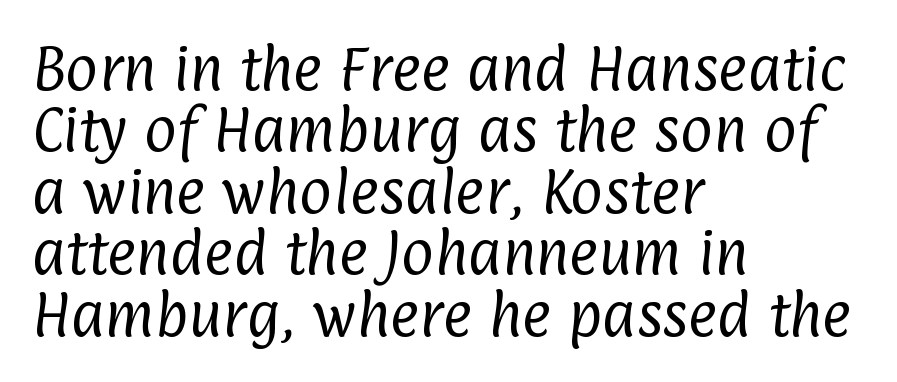
The image shows 50 px regular-weight, condensed sans-serif type; set left-aligned, line spacing 1.23x, normal letter spacing, not underlined; low stroke contrast and a medium x-height.
